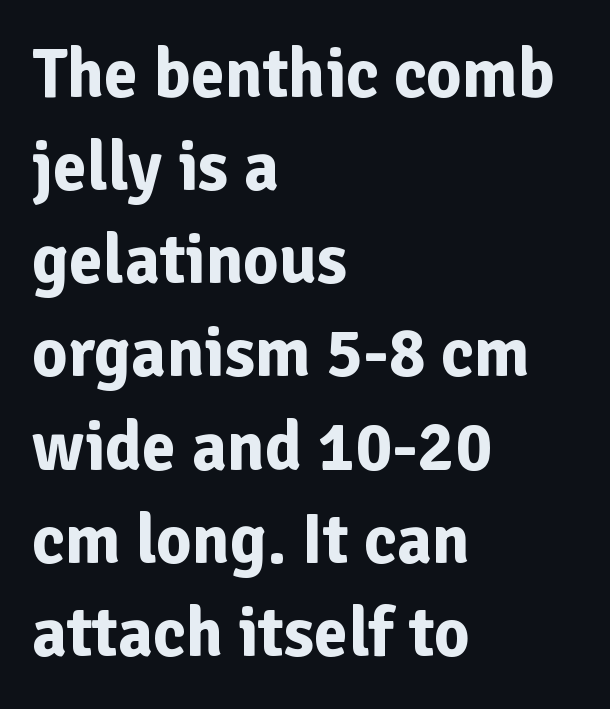
The passage shown is typed in a proportional face where columns would drift. Short note: letters normally spaced. A student would call this left alignment; a typographer would say flush left, rag right. Bold? Absolutely — the strokes are thick and heavy.
